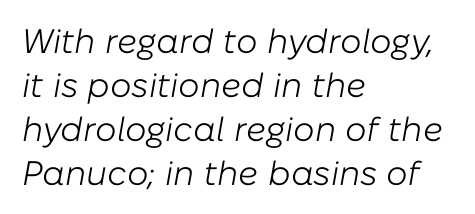
{"italic": "yes", "lean": "right", "slant_degrees": 10, "bold": "no", "weight": "light", "width": "normal", "stroke_contrast": "low", "x_height": "medium", "monospaced": "no", "underline": "no", "align": "left", "line_spacing": "normal", "line_spacing_ratio": 1.29, "letter_spacing": "normal", "letter_spacing_em": 0.0, "glyph_px": 34}
